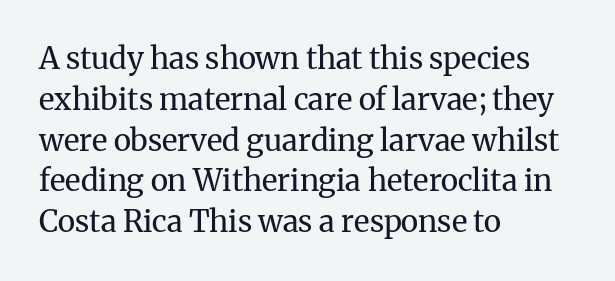
The image shows 30 px regular-weight serif type, upright; set left-aligned, normal line spacing (1.36x), normal letter spacing, not underlined; medium stroke contrast and a medium x-height.
